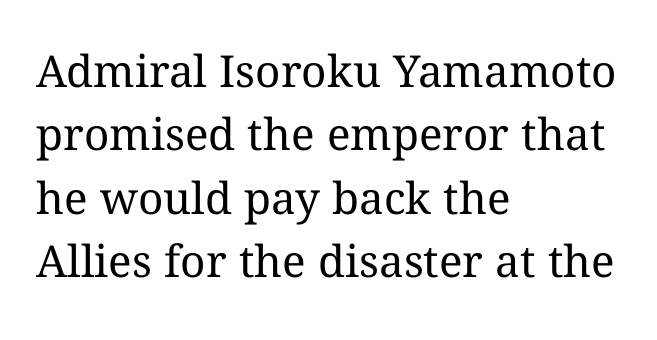
Interline gaps are of average width in this sample. The strokes are not fattened; the text isn't bold. The setting favours the left margin, as ordinary paragraphs usually do. The words here are not underlined. The letters stand upright; this is a roman face. This sample has the flowing, uneven cadence of proportional lettering.
